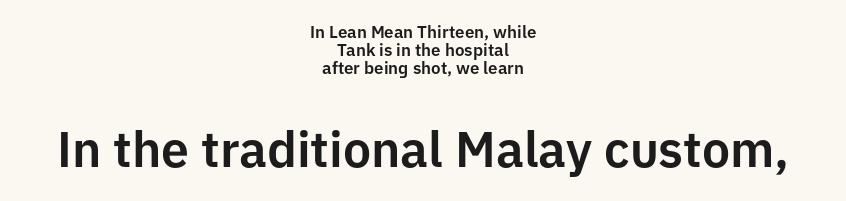
The image shows 50 px sans-serif type, upright; set centered, tight line spacing (1.07x), normal letter spacing, not underlined; the second (bottom) block is 2.94x larger; low stroke contrast and a medium x-height.
